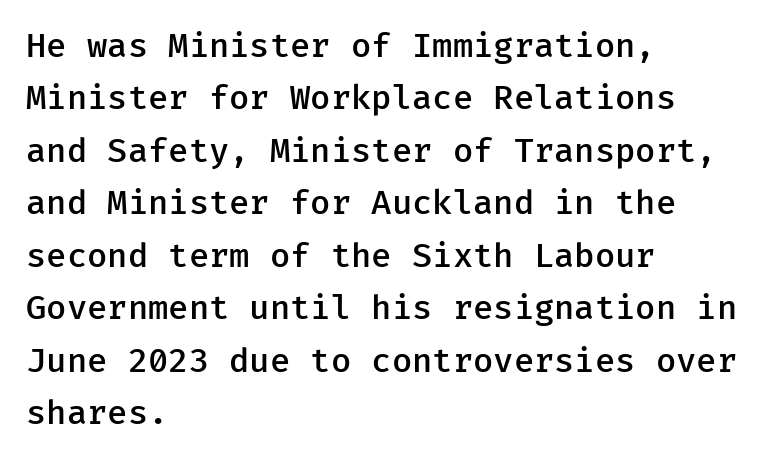
The image shows 33 px semibold sans-serif type, upright; set left-aligned, normal line spacing (1.59x), normal letter spacing, not underlined; low stroke contrast and a medium x-height.
